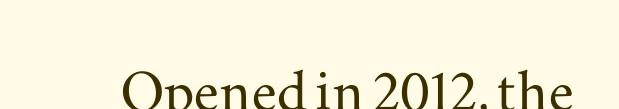
The image shows 75 px wide serif type, upright; set normal letter spacing, not underlined; medium stroke contrast and a small x-height.
